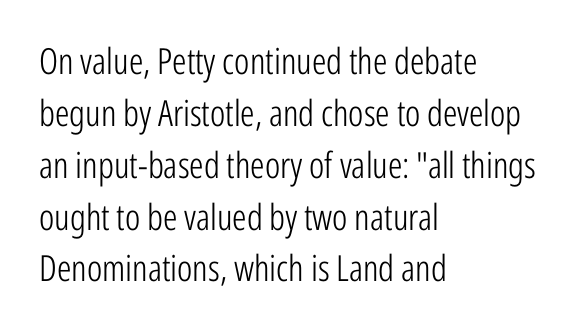
The letters advance in unequal steps, a hallmark of proportional type. Tracking value appears to be zero — textbook default spacing. Do the letters lean? They stand straight. Plain, unruled lines of type. Where is the straight margin? On the left.
